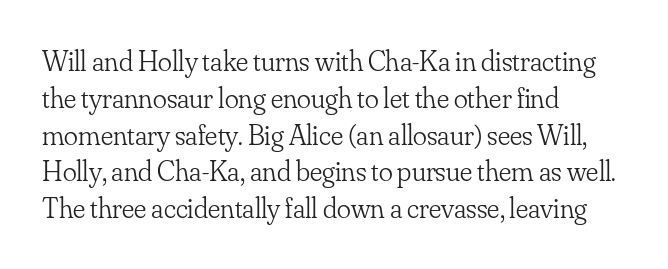
{"serif": "yes", "italic": "no", "bold": "no", "weight": "light", "width": "normal", "stroke_contrast": "low", "x_height": "small", "monospaced": "no", "underline": "no", "align": "left", "line_spacing": "normal", "line_spacing_ratio": 1.27, "letter_spacing": "normal", "letter_spacing_em": 0.0, "glyph_px": 29}
